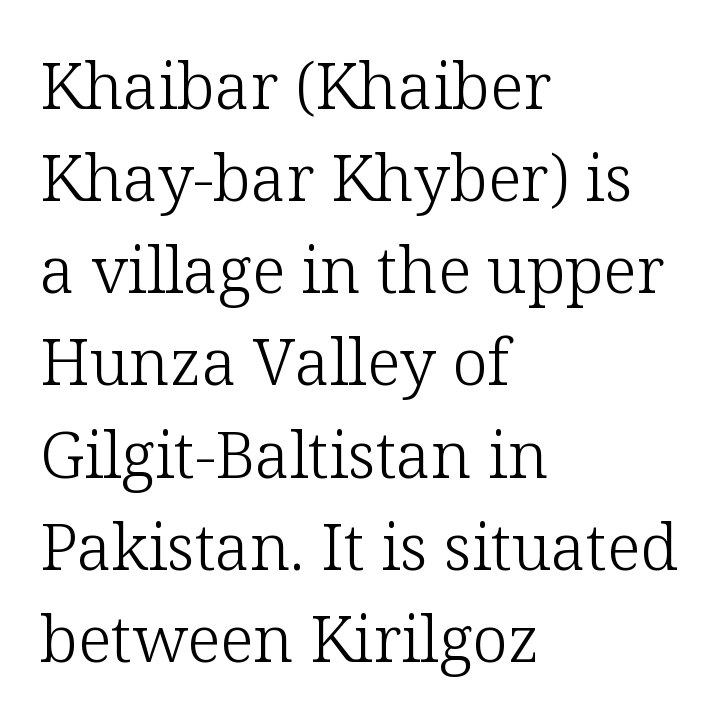
Q: Is the text bold? A: No.
Q: Is the text italic (slanted)? A: No, it is upright.
Q: Is the typeface a serif or a sans-serif typeface? A: Serif.
Q: Is the text underlined? A: No.
Q: How is the paragraph aligned? A: Left-aligned.
Q: Is the spacing between letters normal or unusually wide? A: Normal.
Q: Is the spacing between lines tight, normal or loose? A: Normal.
Q: Width (condensed, normal, or wide)? A: Normal.
Q: Stroke contrast? A: Low.
Q: x-height? A: Medium.
Q: Monospaced? A: No.
